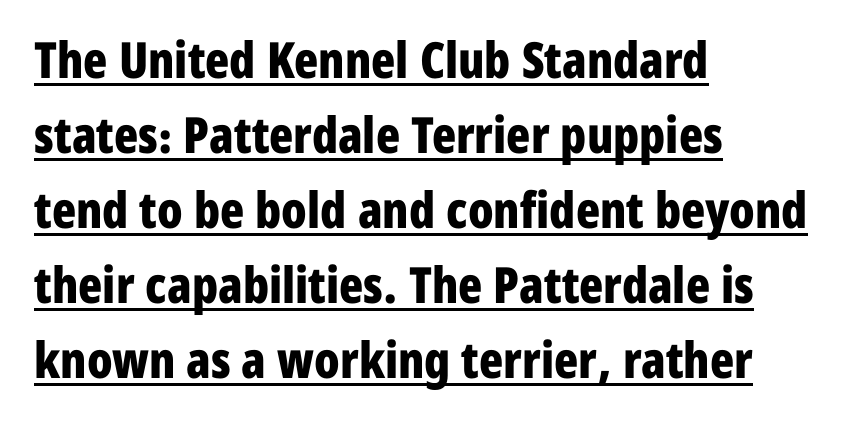
Q: Is the text bold? A: Yes.
Q: Is the text italic (slanted)? A: No, it is upright.
Q: Is the typeface a serif or a sans-serif typeface? A: Sans-serif.
Q: Is the text underlined? A: Yes.
Q: How is the paragraph aligned? A: Left-aligned.
Q: Is the spacing between letters normal or unusually wide? A: Normal.
Q: Is the spacing between lines tight, normal or loose? A: Normal.
Q: Width (condensed, normal, or wide)? A: Condensed.
Q: Stroke contrast? A: Low.
Q: x-height? A: Medium.
Q: Monospaced? A: No.
